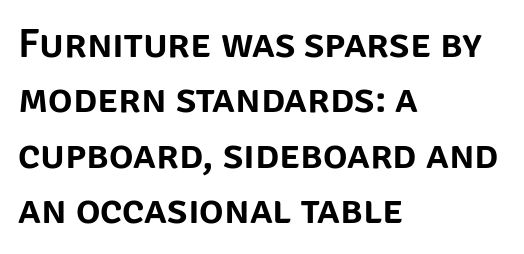
{"serif": "no", "italic": "no", "width": "normal", "stroke_contrast": "low", "x_height": "large", "monospaced": "no", "underline": "no", "align": "left", "line_spacing": "normal", "line_spacing_ratio": 1.35, "letter_spacing": "normal", "letter_spacing_em": 0.0, "glyph_px": 41}
